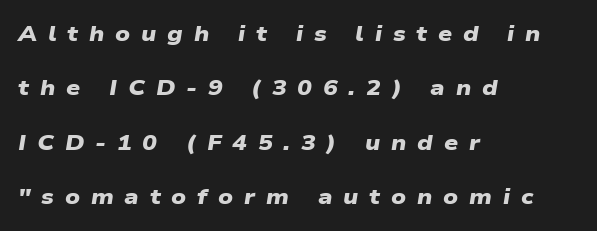
Display-style spreading of the glyphs; the letterfit is very open. The paragraph shown leans on its left margin. The baseline area is clear. Interline gaps are noticeably wide in this sample. Emphasis by weight is at full strength: bold.
